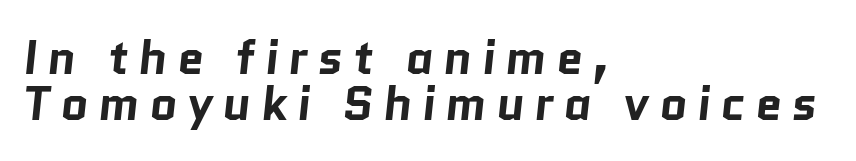
{"serif": "no", "bold": "yes", "weight": "bold", "width": "normal", "stroke_contrast": "low", "x_height": "medium", "monospaced": "no", "underline": "no", "align": "left", "line_spacing": "tight", "line_spacing_ratio": 0.96, "letter_spacing": "wide", "letter_spacing_em": 0.2, "glyph_px": 48}
